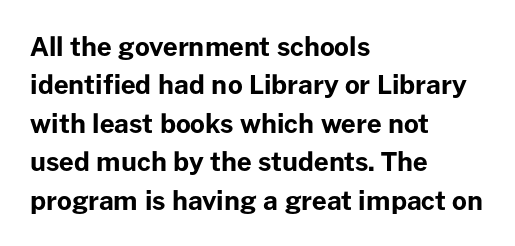
A typesetter would mark this as roman, not italic. Rule under the text: the space is simply empty. Layout note: lines flush left. The designer left line spacing at the default. What weight is shown? A full bold with thick strokes. This sample uses plain, unmodified letter spacing.
